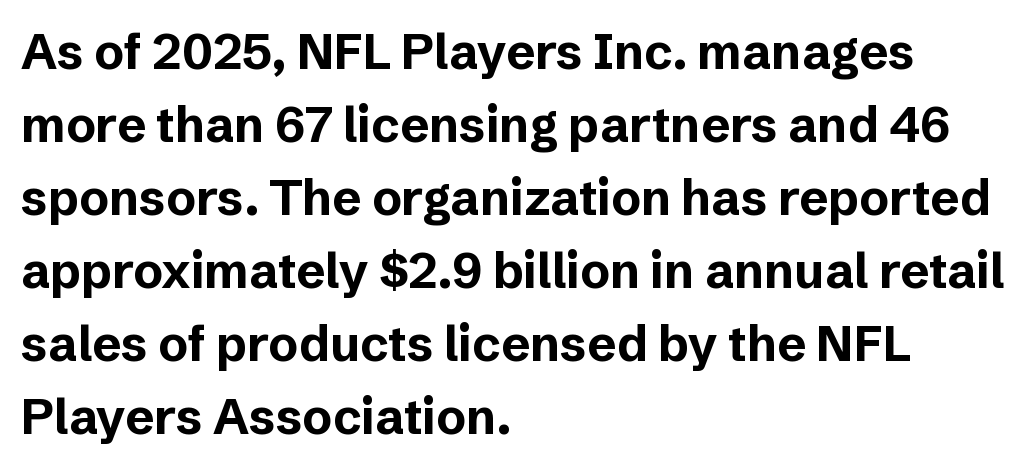
Q: Is the text bold? A: Yes.
Q: Is the text italic (slanted)? A: No, it is upright.
Q: Is the typeface a serif or a sans-serif typeface? A: Sans-serif.
Q: Is the text underlined? A: No.
Q: How is the paragraph aligned? A: Left-aligned.
Q: Is the spacing between letters normal or unusually wide? A: Normal.
Q: Is the spacing between lines tight, normal or loose? A: Normal.
Q: Width (condensed, normal, or wide)? A: Normal.
Q: Stroke contrast? A: Low.
Q: x-height? A: Medium.
Q: Monospaced? A: No.
